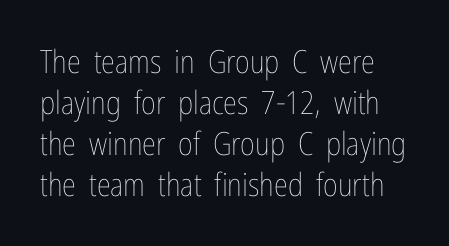
Q: Is the text bold? A: No.
Q: Is the text italic (slanted)? A: No, it is upright.
Q: Is the text underlined? A: No.
Q: Is the spacing between letters normal or unusually wide? A: Normal.
Q: Is the spacing between lines tight, normal or loose? A: Normal.
Q: Width (condensed, normal, or wide)? A: Condensed.
Q: Stroke contrast? A: Low.
Q: x-height? A: Medium.
Q: Monospaced? A: No.
